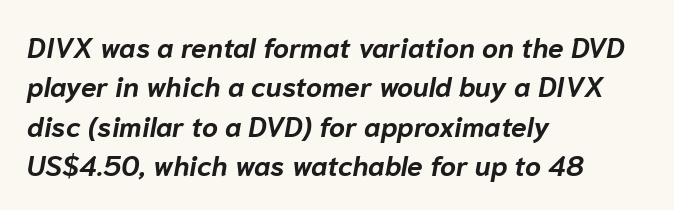
The image shows 28 px bold type, italic (leaning right); set left-aligned, normal line spacing (1.41x), normal letter spacing, not underlined; low stroke contrast and a medium x-height.
